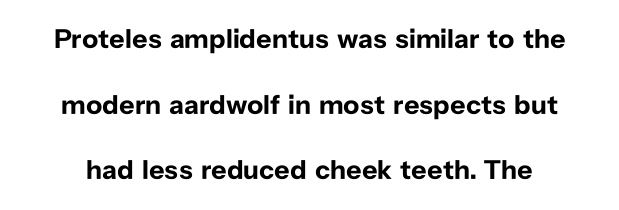
Q: Is the text bold? A: Yes.
Q: Is the text italic (slanted)? A: No, it is upright.
Q: Is the text underlined? A: No.
Q: Is the spacing between letters normal or unusually wide? A: Normal.
Q: Is the spacing between lines tight, normal or loose? A: Loose.
